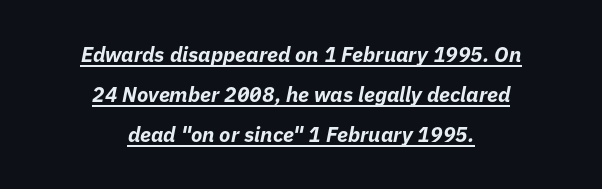
Pretty heavy lettering here — definitely bold. Horizontal alignment here is central, giving a formal, balanced look. In designer terms, the underline attribute is active on this setting. Each new line begins a long way beneath the previous one. Rendered with sloped, italic letterforms. The letters sit at their default tracking, neither squeezed nor spread.
